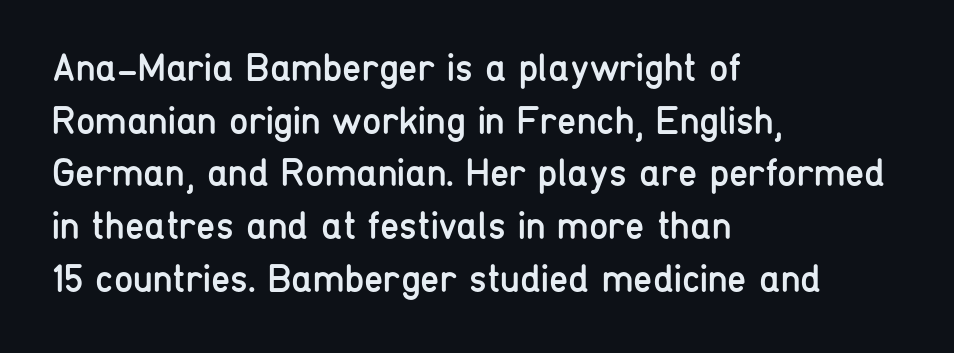
Q: Is the text bold? A: No.
Q: Is the text italic (slanted)? A: No, it is upright.
Q: Is the typeface a serif or a sans-serif typeface? A: Sans-serif.
Q: Is the text underlined? A: No.
Q: How is the paragraph aligned? A: Left-aligned.
Q: Is the spacing between letters normal or unusually wide? A: Normal.
Q: Is the spacing between lines tight, normal or loose? A: Normal.
Q: Width (condensed, normal, or wide)? A: Condensed.
Q: Stroke contrast? A: Low.
Q: x-height? A: Medium.
Q: Monospaced? A: No.
